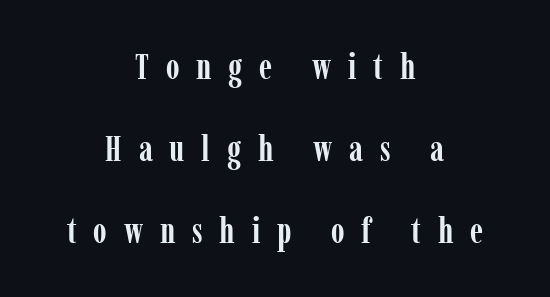
Q: Is the text bold? A: Yes.
Q: Is the text italic (slanted)? A: No, it is upright.
Q: Is the typeface a serif or a sans-serif typeface? A: Serif.
Q: Is the text underlined? A: No.
Q: How is the paragraph aligned? A: Centered.
Q: Is the spacing between letters normal or unusually wide? A: Unusually wide.
Q: Is the spacing between lines tight, normal or loose? A: Loose.
Q: Width (condensed, normal, or wide)? A: Condensed.
Q: Stroke contrast? A: Low.
Q: x-height? A: Medium.
Q: Monospaced? A: No.
